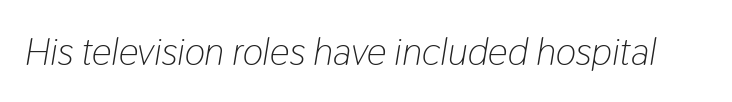
Ink coverage per letter is moderate at most. The typography opts for an oblique posture over an upright one. This sample has the flowing, uneven cadence of proportional lettering. The face used here is rendered with its standard letterfit.
